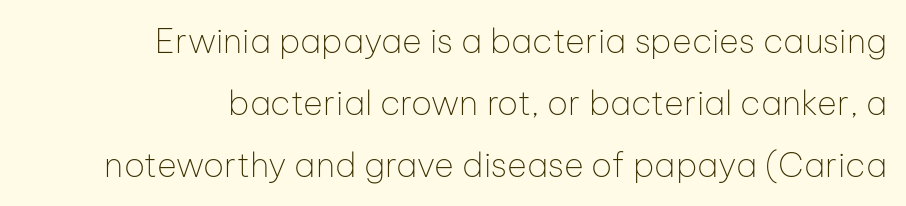
Is this a heavy cut? Hardly; it is regular or lighter. Descenders are the only things crossing below the line. A typesetter would mark this as roman, not italic. Glyph-to-glyph distance matches everyday printed text.
